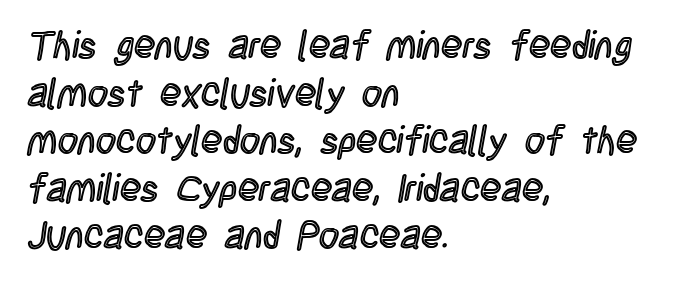
Q: Is the text italic (slanted)? A: Yes.
Q: Is the text underlined? A: No.
Q: How is the paragraph aligned? A: Left-aligned.
Q: Is the spacing between letters normal or unusually wide? A: Normal.
Q: Width (condensed, normal, or wide)? A: Condensed.
Q: x-height? A: Large.
Q: Monospaced? A: No.
